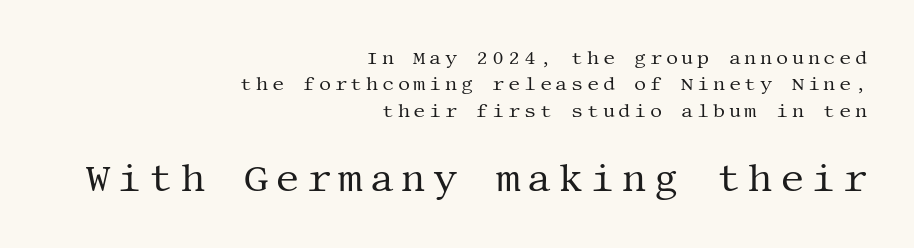
The image shows 38 px regular-weight serif type, upright; set right-aligned, normal line spacing (1.39x), not underlined; the second (bottom) block is 2.0x larger; medium stroke contrast and a large x-height.
